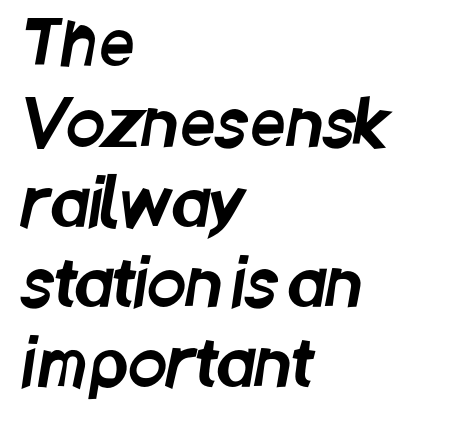
The image shows 63 px condensed sans-serif type; set left-aligned, normal line spacing (1.27x), normal letter spacing, not underlined; low stroke contrast and a large x-height.
